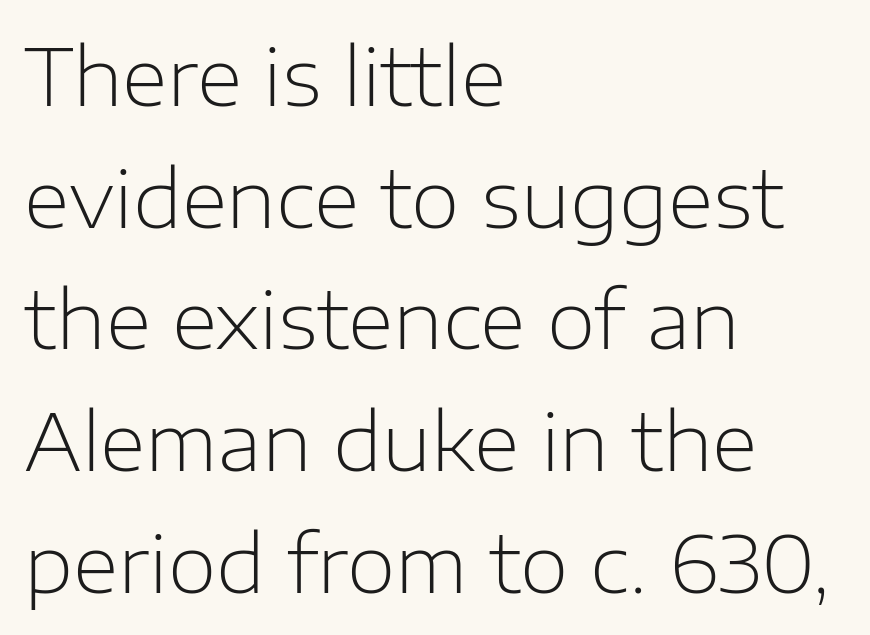
The image shows 79 px light sans-serif type, upright; set left-aligned, normal line spacing (1.54x), normal letter spacing, not underlined; low stroke contrast and a medium x-height.
